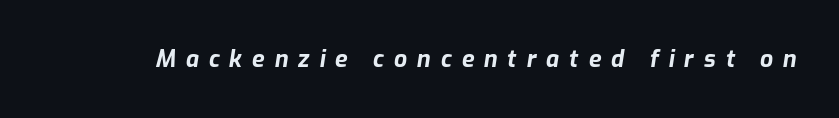
{"italic": "yes", "lean": "right", "slant_degrees": 9, "bold": "yes", "underline": "no", "letter_spacing": "wide", "letter_spacing_em": 0.43, "glyph_px": 23}
